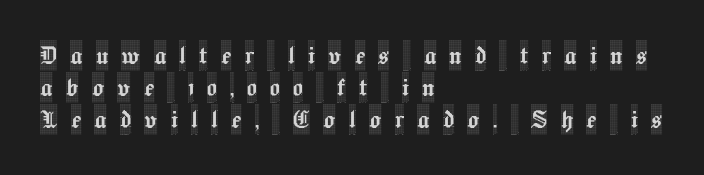
Q: Is the text italic (slanted)? A: No, it is upright.
Q: Is the typeface a serif or a sans-serif typeface? A: Serif.
Q: Is the text underlined? A: No.
Q: How is the paragraph aligned? A: Left-aligned.
Q: Is the spacing between letters normal or unusually wide? A: Unusually wide.
Q: Is the spacing between lines tight, normal or loose? A: Tight.
Q: Width (condensed, normal, or wide)? A: Condensed.
Q: x-height? A: Large.
Q: Monospaced? A: No.
